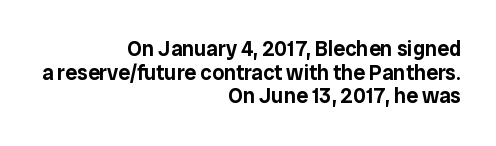
Q: Is the text italic (slanted)? A: No, it is upright.
Q: Is the text underlined? A: No.
Q: How is the paragraph aligned? A: Right-aligned.
Q: Is the spacing between letters normal or unusually wide? A: Normal.
Q: Is the spacing between lines tight, normal or loose? A: Tight.
